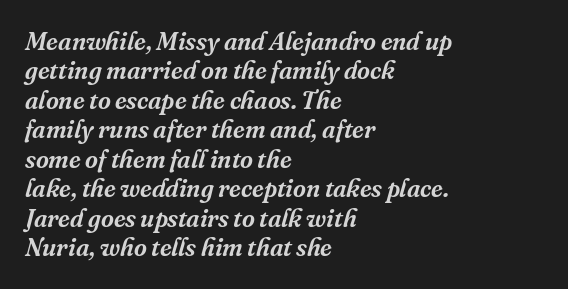
Q: Is the text italic (slanted)? A: Yes, it leans right by about 16 degrees.
Q: Is the text underlined? A: No.
Q: How is the paragraph aligned? A: Left-aligned.
Q: Is the spacing between letters normal or unusually wide? A: Normal.
